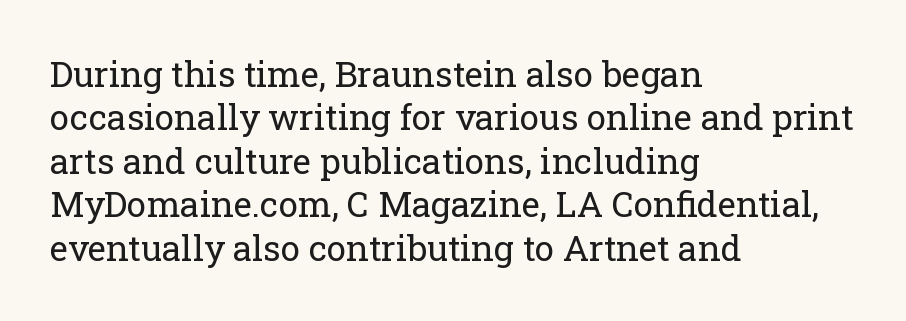
Q: Is the text bold? A: No.
Q: Is the text italic (slanted)? A: No, it is upright.
Q: Is the typeface a serif or a sans-serif typeface? A: Serif.
Q: Is the text underlined? A: No.
Q: How is the paragraph aligned? A: Left-aligned.
Q: Is the spacing between letters normal or unusually wide? A: Normal.
Q: Width (condensed, normal, or wide)? A: Normal.
Q: Stroke contrast? A: Low.
Q: x-height? A: Medium.
Q: Monospaced? A: No.
